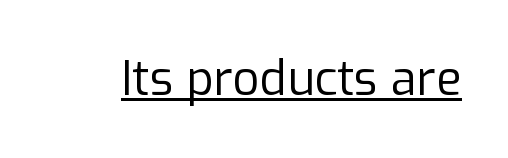
The image shows 47 px regular-weight sans-serif type, upright; set normal letter spacing, underlined; low stroke contrast and a medium x-height.
